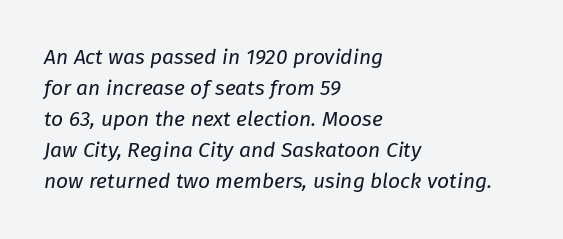
Q: Is the text bold? A: No.
Q: Is the text italic (slanted)? A: Yes, it leans right by about 8 degrees.
Q: Is the text underlined? A: No.
Q: How is the paragraph aligned? A: Left-aligned.
Q: Is the spacing between letters normal or unusually wide? A: Normal.
Q: Is the spacing between lines tight, normal or loose? A: Normal.
